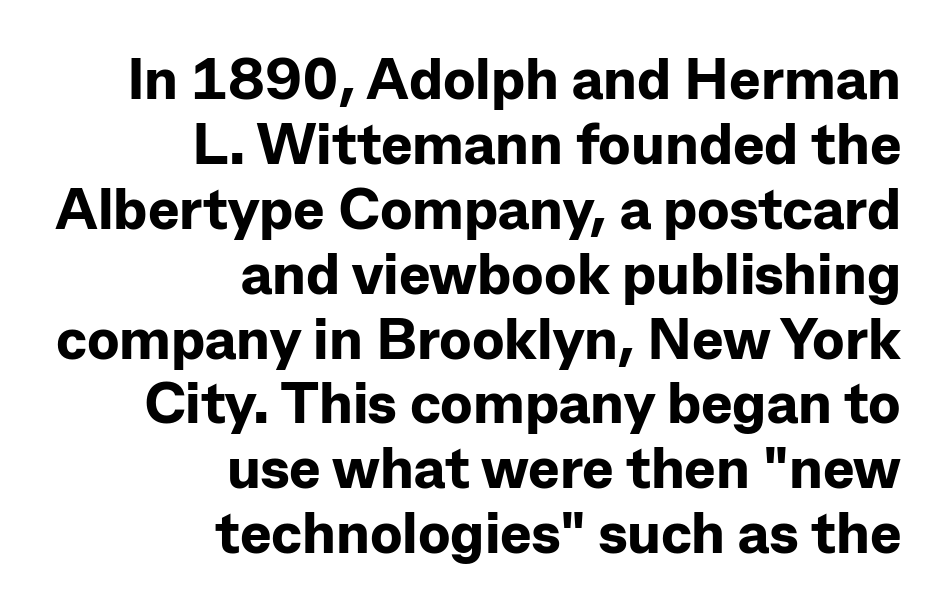
Q: Is the text bold? A: Yes.
Q: Is the text italic (slanted)? A: No, it is upright.
Q: Is the typeface a serif or a sans-serif typeface? A: Sans-serif.
Q: Is the text underlined? A: No.
Q: How is the paragraph aligned? A: Right-aligned.
Q: Is the spacing between letters normal or unusually wide? A: Normal.
Q: Is the spacing between lines tight, normal or loose? A: Tight.
Q: Width (condensed, normal, or wide)? A: Normal.
Q: Stroke contrast? A: Low.
Q: x-height? A: Medium.
Q: Monospaced? A: No.
